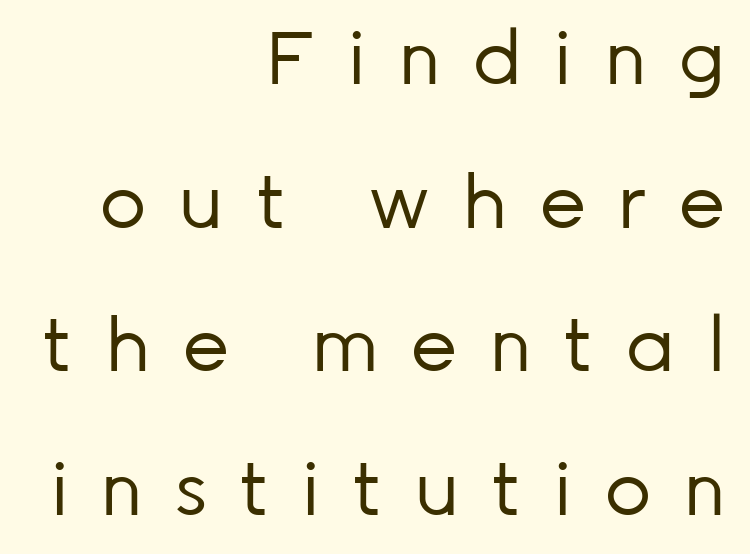
{"serif": "no", "italic": "no", "bold": "no", "weight": "regular", "width": "normal", "stroke_contrast": "low", "x_height": "medium", "monospaced": "no", "underline": "no", "align": "right", "line_spacing": "loose", "line_spacing_ratio": 1.94, "letter_spacing": "wide", "letter_spacing_em": 0.42, "glyph_px": 74}
